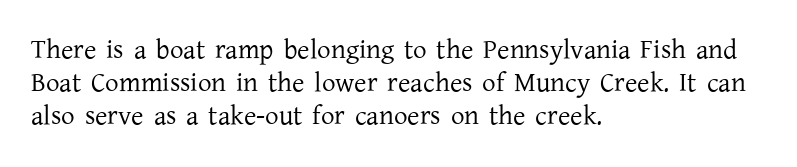
The image shows 27 px text type, upright; set left-aligned, line spacing 1.23x, normal letter spacing, not underlined.
